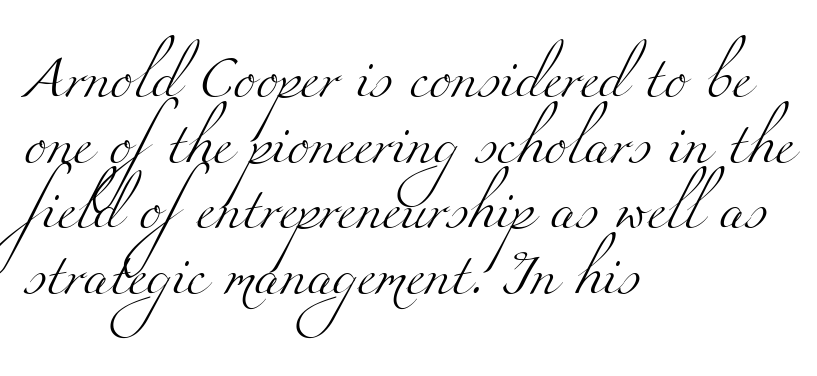
The image shows 42 px light, wide type; set left-aligned, normal line spacing (1.56x), normal letter spacing, not underlined; medium stroke contrast and a small x-height.
